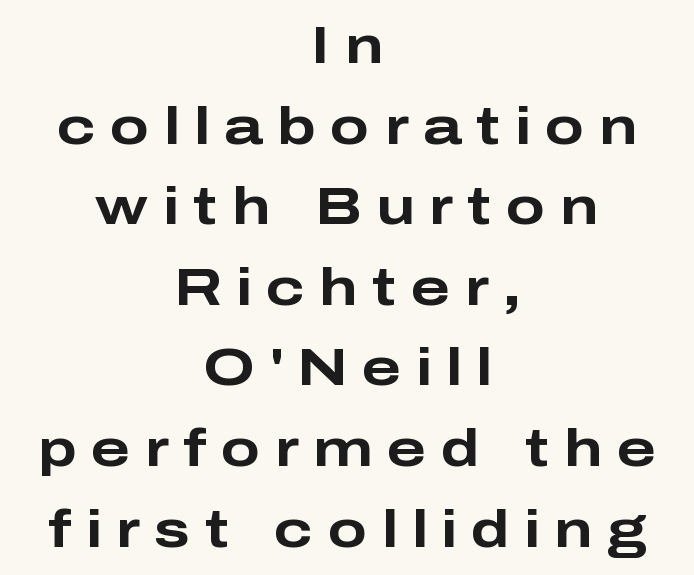
A typesetter would mark this as roman, not italic. The words here are not underlined. You can tell from the bare stems that sans-serif type was used. Does the copy run flush right? No — it is centered line by line.
